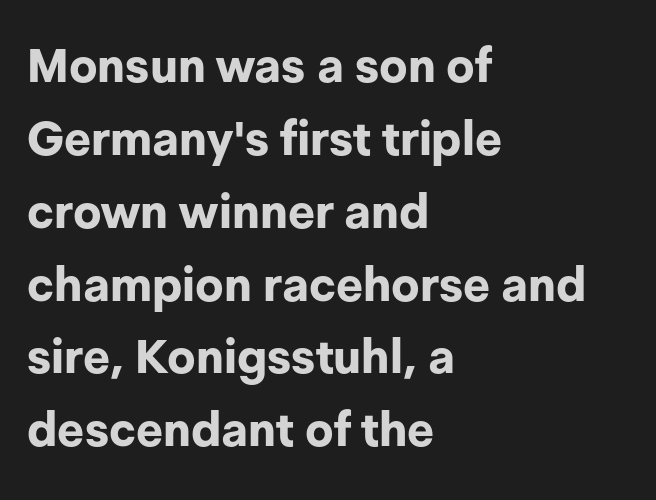
Q: Is the text bold? A: Yes.
Q: Is the text italic (slanted)? A: No, it is upright.
Q: Is the typeface a serif or a sans-serif typeface? A: Sans-serif.
Q: Is the text underlined? A: No.
Q: How is the paragraph aligned? A: Left-aligned.
Q: Is the spacing between letters normal or unusually wide? A: Normal.
Q: Is the spacing between lines tight, normal or loose? A: Normal.
Q: Width (condensed, normal, or wide)? A: Normal.
Q: Stroke contrast? A: Low.
Q: x-height? A: Medium.
Q: Monospaced? A: No.
